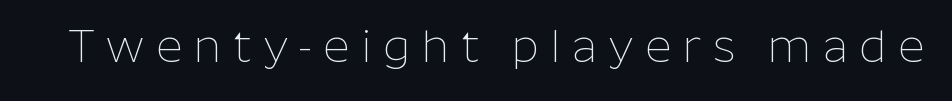
{"serif": "no", "italic": "no", "bold": "no", "weight": "thin", "width": "normal", "stroke_contrast": "low", "x_height": "medium", "monospaced": "no", "underline": "no", "letter_spacing": "wide", "letter_spacing_em": 0.25, "glyph_px": 46}
